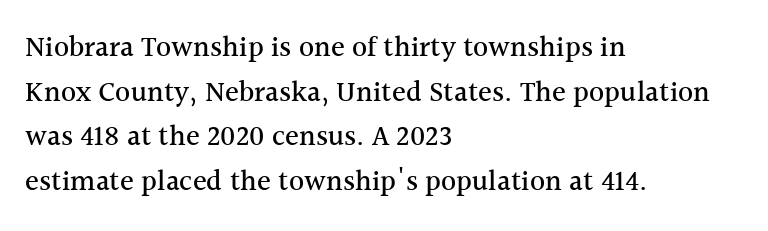
{"serif": "yes", "italic": "no", "width": "normal", "x_height": "medium", "monospaced": "no", "underline": "no", "align": "left", "line_spacing": "normal", "line_spacing_ratio": 1.54, "letter_spacing": "normal", "letter_spacing_em": 0.0, "glyph_px": 29}
